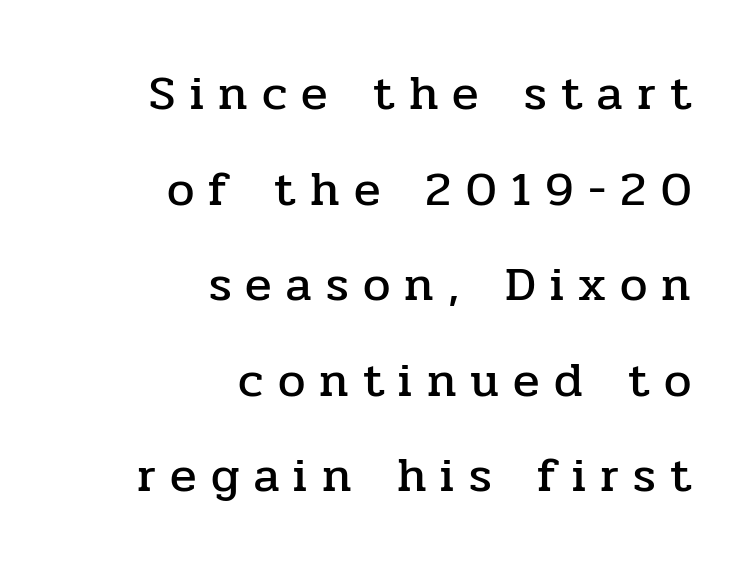
Q: Is the text italic (slanted)? A: No, it is upright.
Q: Is the typeface a serif or a sans-serif typeface? A: Serif.
Q: Is the text underlined? A: No.
Q: How is the paragraph aligned? A: Right-aligned.
Q: Is the spacing between letters normal or unusually wide? A: Unusually wide.
Q: Is the spacing between lines tight, normal or loose? A: Loose.
Q: Width (condensed, normal, or wide)? A: Normal.
Q: Stroke contrast? A: Low.
Q: x-height? A: Medium.
Q: Monospaced? A: No.
